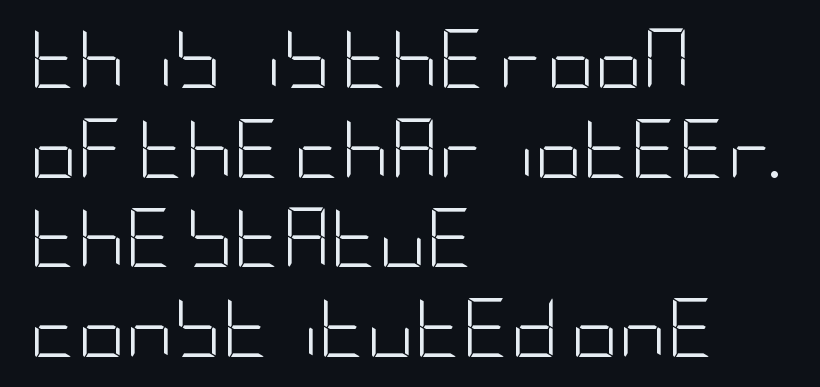
Stems and bowls with no extra thickness — not bold. The type sits square on the baseline with zero lean. Has an underline been added? It has not. I'd call this a sans setting — the letters go barefoot. Normally led — the rows are evenly, conventionally spaced.
